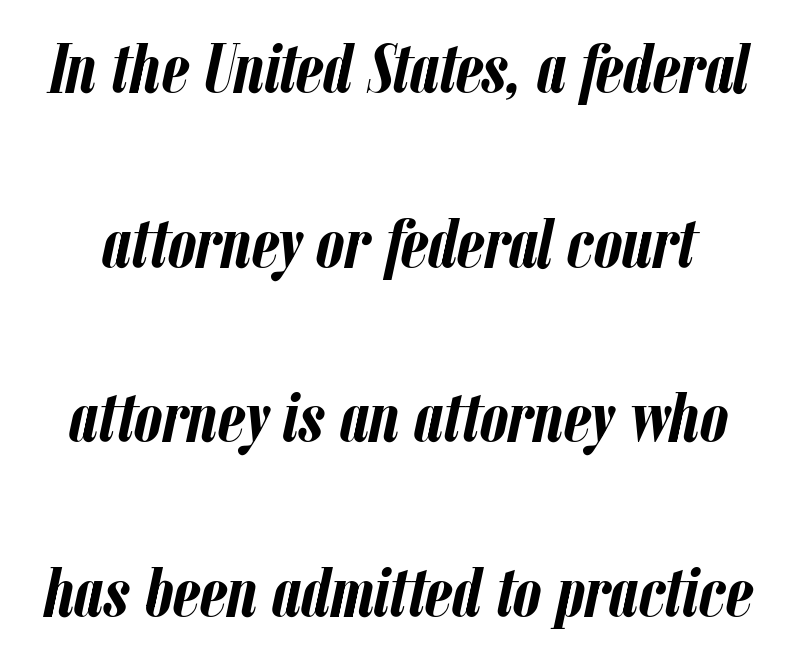
The image shows 71 px semibold, condensed type, italic (leaning right); set loose line spacing (2.46x), normal letter spacing, not underlined; low stroke contrast and a medium x-height.
